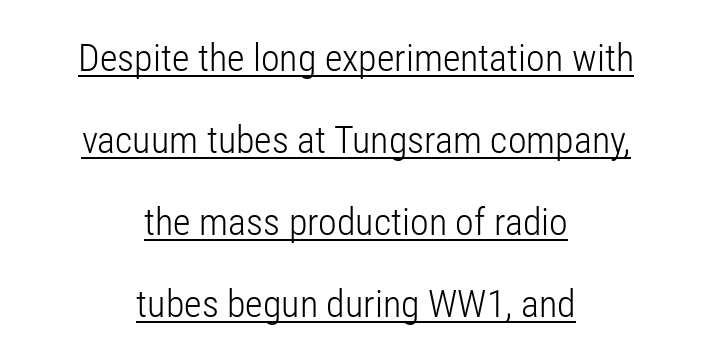
This is underlined copy, the kind a proofreader might mark for attention. Italic: no, the glyphs are upright roman. Notice the wide empty band between every row — that's loose leading. Each stroke keeps to a modest, everyday thickness or less. The letterforms sit shoulder to shoulder at normal distance.
